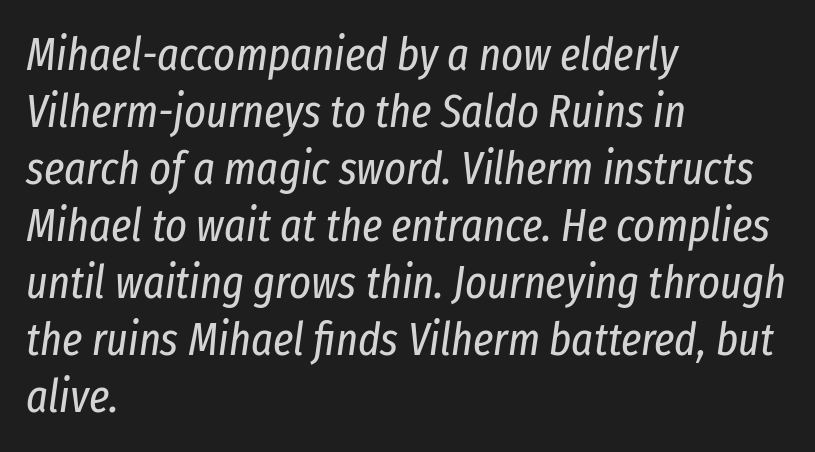
{"italic": "yes", "lean": "right", "slant_degrees": 8, "bold": "no", "weight": "regular", "width": "condensed", "stroke_contrast": "low", "x_height": "medium", "monospaced": "no", "underline": "no", "align": "left", "line_spacing_ratio": 1.24, "letter_spacing": "normal", "letter_spacing_em": 0.0, "glyph_px": 46}
